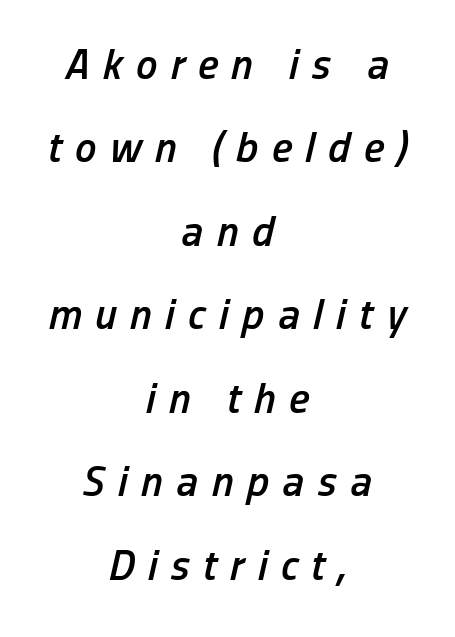
The image shows 43 px semibold, condensed type, italic (leaning right); set centered, loose line spacing (1.94x), unusually wide letter spacing (+0.31 em), not underlined; low stroke contrast and a medium x-height.
